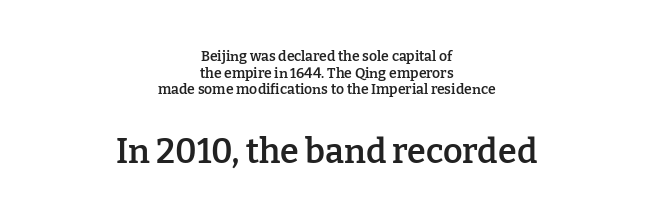
The image shows 34 px semibold serif type, upright; set centered, line spacing 1.18x, normal letter spacing, not underlined; the second (bottom) block is 2.43x larger; low stroke contrast and a medium x-height.
